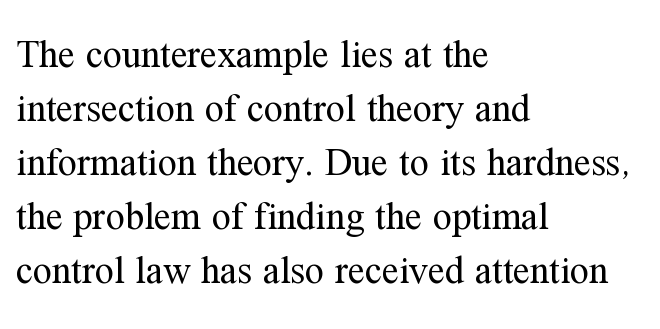
{"serif": "yes", "italic": "no", "bold": "no", "weight": "regular", "width": "normal", "stroke_contrast": "medium", "x_height": "medium", "monospaced": "no", "underline": "no", "align": "left", "line_spacing": "normal", "line_spacing_ratio": 1.42, "letter_spacing": "normal", "letter_spacing_em": 0.0, "glyph_px": 38}
